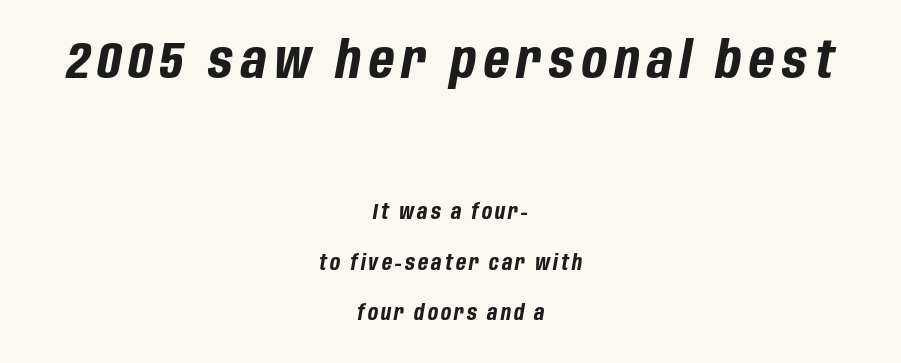
Look at the glyph heights: the upper group is clearly the bigger setting. You'd pick this weight for a headline — it's a proper bold. In terms of posture, this sample is oblique. Each letter keeps its own natural width here, so spacing adapts to shape.
